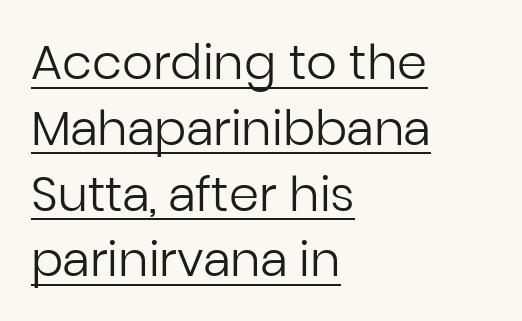
The image shows 48 px regular-weight sans-serif type, upright; set left-aligned, normal line spacing (1.37x), normal letter spacing, underlined; low stroke contrast and a medium x-height.
